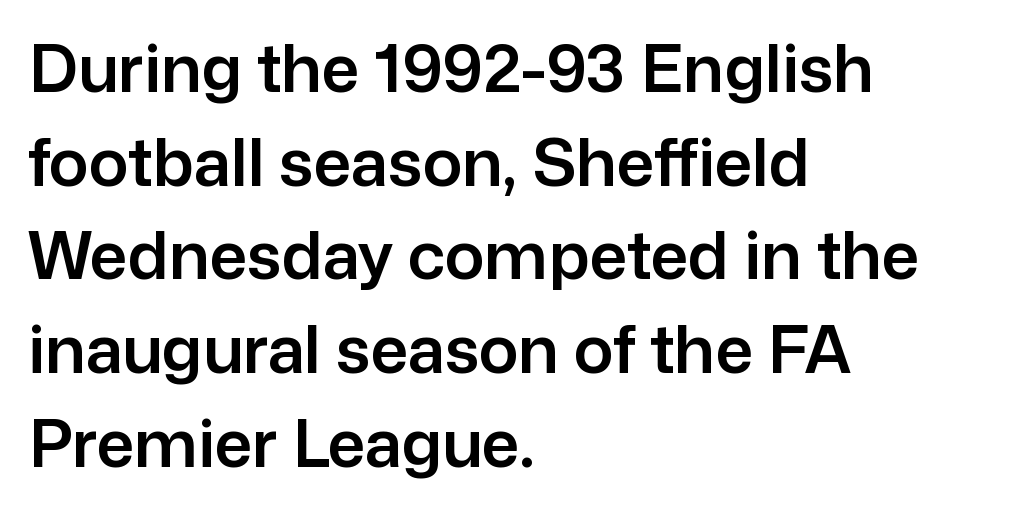
The image shows 66 px sans-serif type, upright; set left-aligned, normal line spacing (1.42x), normal letter spacing, not underlined; low stroke contrast and a medium x-height.
